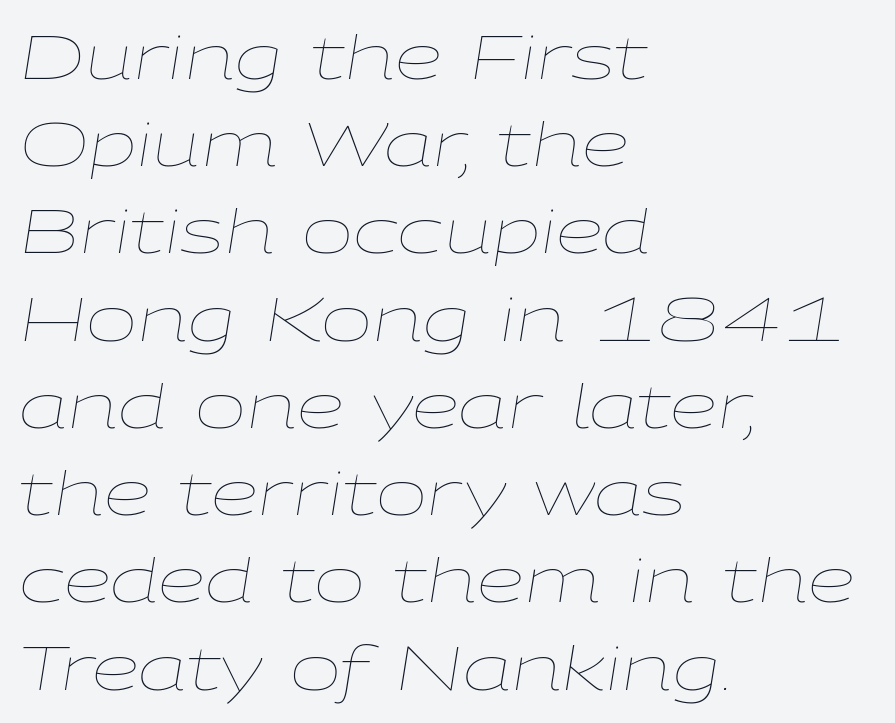
The image shows 61 px thin, wide type, italic (leaning right); set left-aligned, normal line spacing (1.43x), normal letter spacing, not underlined; low stroke contrast and a medium x-height.
